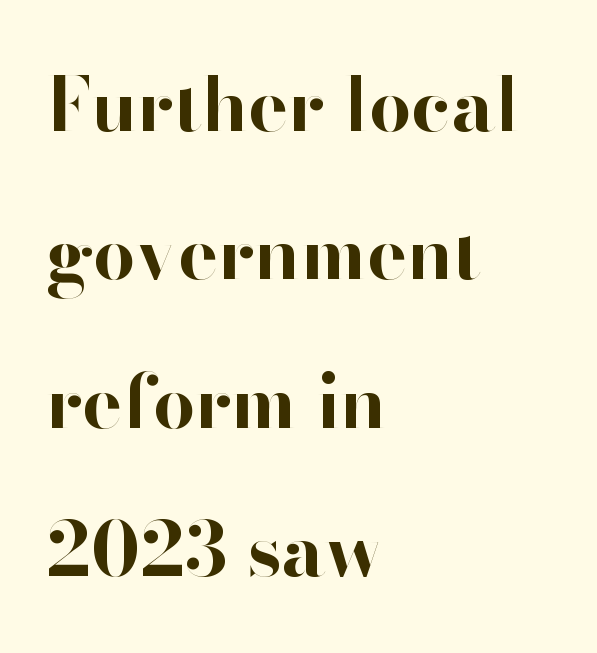
{"serif": "no", "italic": "no", "bold": "yes", "weight": "bold", "width": "normal", "stroke_contrast": "high", "x_height": "small", "monospaced": "no", "underline": "no", "align": "left", "line_spacing": "loose", "line_spacing_ratio": 1.98, "letter_spacing": "normal", "letter_spacing_em": 0.0, "glyph_px": 75}
